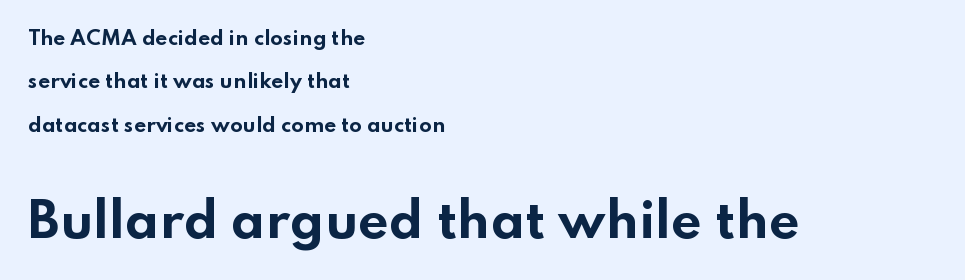
The image shows 48 px bold, wide sans-serif type, upright; set left-aligned, loose line spacing (2.28x), normal letter spacing, not underlined; the second (bottom) block is 2.53x larger; low stroke contrast and a small x-height.
